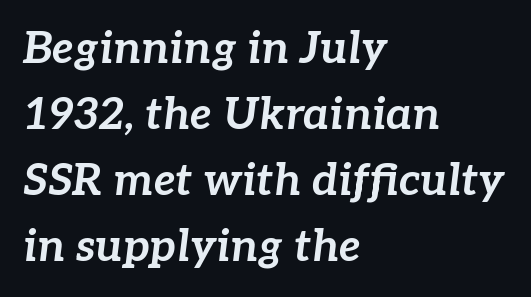
Characters are canted at an angle relative to the baseline's perpendicular. The glyphs have the mass of a bold cut. Line beginnings align vertically; line endings do not. Regarding leading, the lines here are spaced in the standard way. The letters advance in unequal steps, a hallmark of proportional type. The tracking reads as untouched default to a designer's eye.
